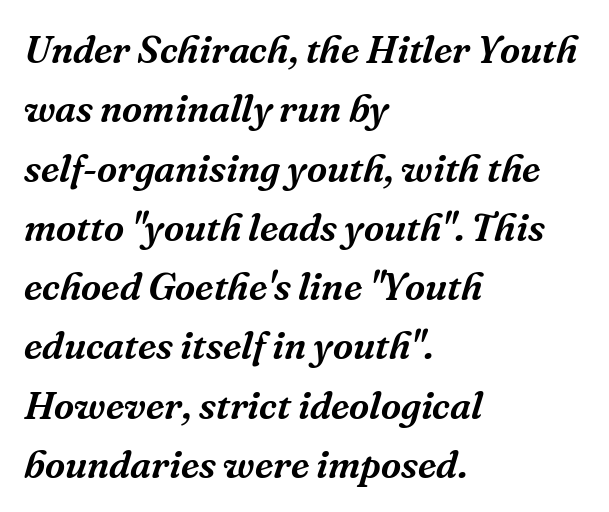
Q: Is the text italic (slanted)? A: Yes, it leans right by about 16 degrees.
Q: Is the typeface a serif or a sans-serif typeface? A: Serif.
Q: Is the text underlined? A: No.
Q: How is the paragraph aligned? A: Left-aligned.
Q: Is the spacing between letters normal or unusually wide? A: Normal.
Q: Is the spacing between lines tight, normal or loose? A: Normal.
Q: Width (condensed, normal, or wide)? A: Normal.
Q: Stroke contrast? A: Medium.
Q: x-height? A: Medium.
Q: Monospaced? A: No.
